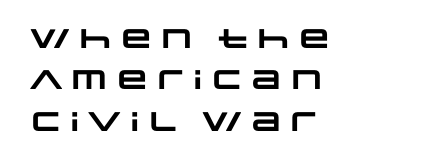
Q: Is the text bold? A: Yes.
Q: Is the text underlined? A: No.
Q: How is the paragraph aligned? A: Left-aligned.
Q: Is the spacing between letters normal or unusually wide? A: Normal.
Q: Is the spacing between lines tight, normal or loose? A: Normal.
